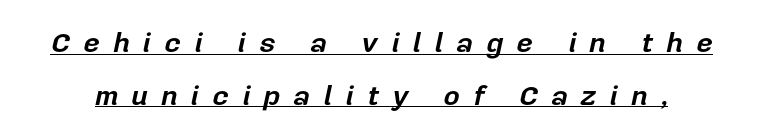
The image shows 28 px bold type, italic (leaning right); set line spacing 1.89x, unusually wide letter spacing (+0.48 em), underlined; low stroke contrast and a medium x-height.
